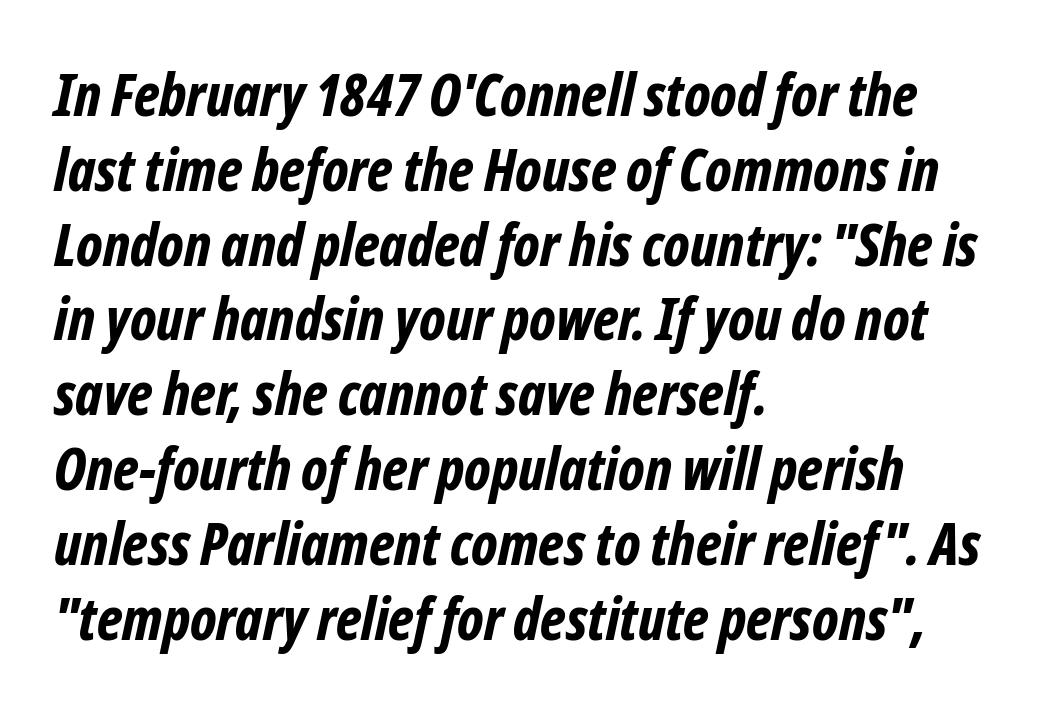
The image shows 58 px bold, condensed type, italic (leaning right); set left-aligned, normal line spacing (1.29x), normal letter spacing, not underlined; low stroke contrast and a medium x-height.
